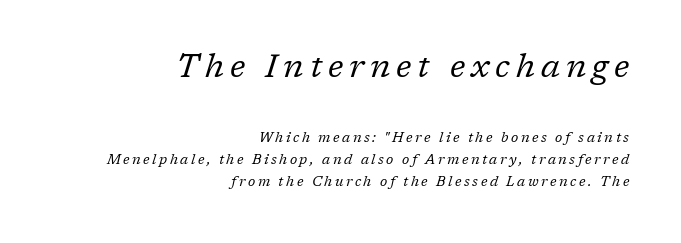
The image shows 33 px regular-weight serif type, italic (leaning right); set right-aligned, normal line spacing (1.59x), not underlined; the first (top) block is 2.36x larger; low stroke contrast and a medium x-height.
